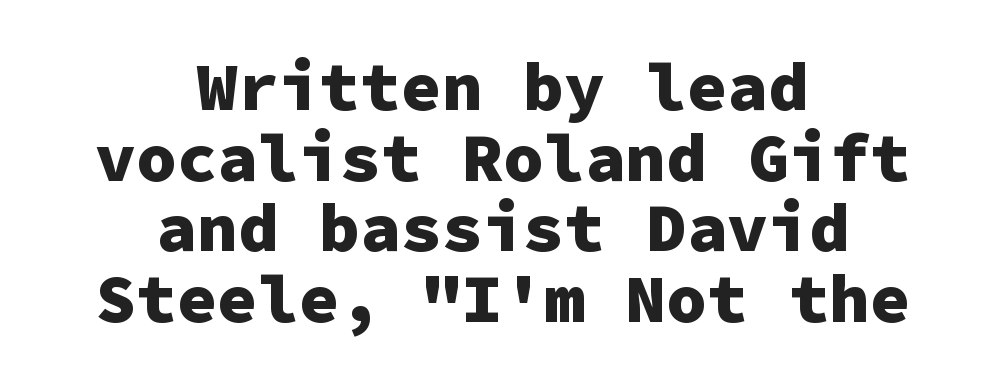
The image shows 68 px heavy sans-serif type, upright, monospaced; set centered, tight line spacing (1.04x), normal letter spacing, not underlined; low stroke contrast and a medium x-height.
